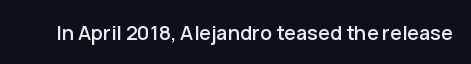
Q: Is the text italic (slanted)? A: No, it is upright.
Q: Is the text underlined? A: No.
Q: Is the spacing between letters normal or unusually wide? A: Normal.
